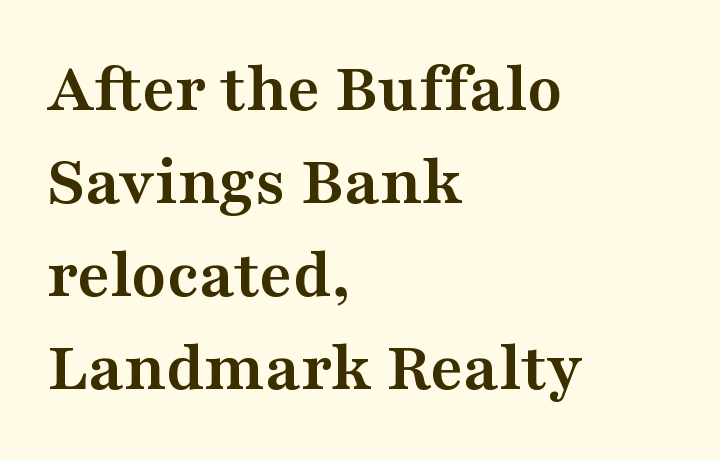
The image shows 71 px semibold, wide serif type, upright; set left-aligned, normal line spacing (1.31x), normal letter spacing, not underlined; medium stroke contrast and a medium x-height.
